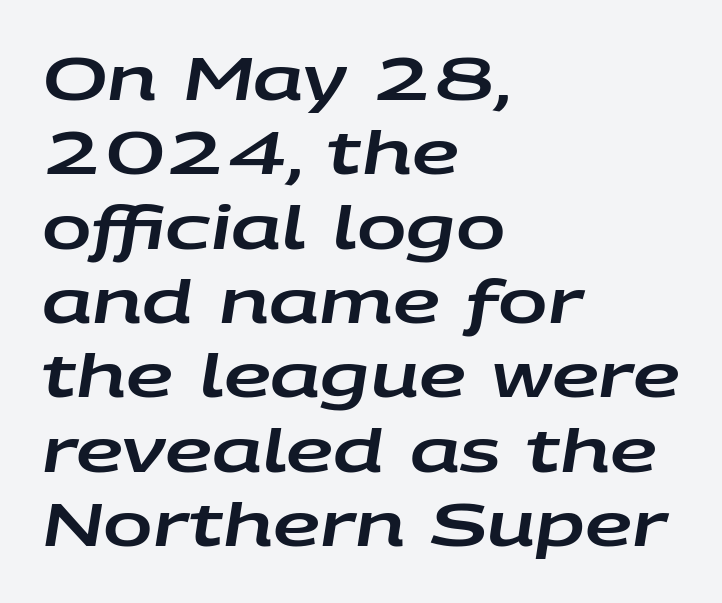
Q: Is the text italic (slanted)? A: Yes, it leans right by about 9 degrees.
Q: Is the text underlined? A: No.
Q: How is the paragraph aligned? A: Left-aligned.
Q: Is the spacing between letters normal or unusually wide? A: Normal.
Q: Is the spacing between lines tight, normal or loose? A: Normal.
Q: Width (condensed, normal, or wide)? A: Wide.
Q: Stroke contrast? A: Low.
Q: x-height? A: Large.
Q: Monospaced? A: No.
